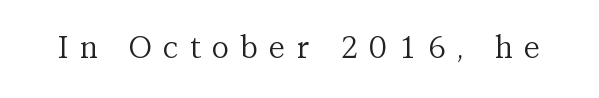
Q: Is the text bold? A: No.
Q: Is the text italic (slanted)? A: No, it is upright.
Q: Is the typeface a serif or a sans-serif typeface? A: Serif.
Q: Is the text underlined? A: No.
Q: Is the spacing between letters normal or unusually wide? A: Unusually wide.
Q: Width (condensed, normal, or wide)? A: Normal.
Q: Stroke contrast? A: Medium.
Q: x-height? A: Medium.
Q: Monospaced? A: No.
